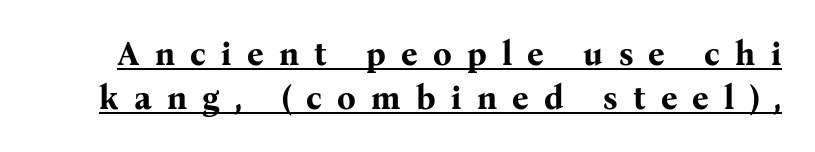
Q: Is the text bold? A: Yes.
Q: Is the text italic (slanted)? A: No, it is upright.
Q: Is the typeface a serif or a sans-serif typeface? A: Serif.
Q: Is the text underlined? A: Yes.
Q: Is the spacing between letters normal or unusually wide? A: Unusually wide.
Q: Is the spacing between lines tight, normal or loose? A: Normal.
Q: Width (condensed, normal, or wide)? A: Normal.
Q: Stroke contrast? A: Medium.
Q: x-height? A: Medium.
Q: Monospaced? A: No.
